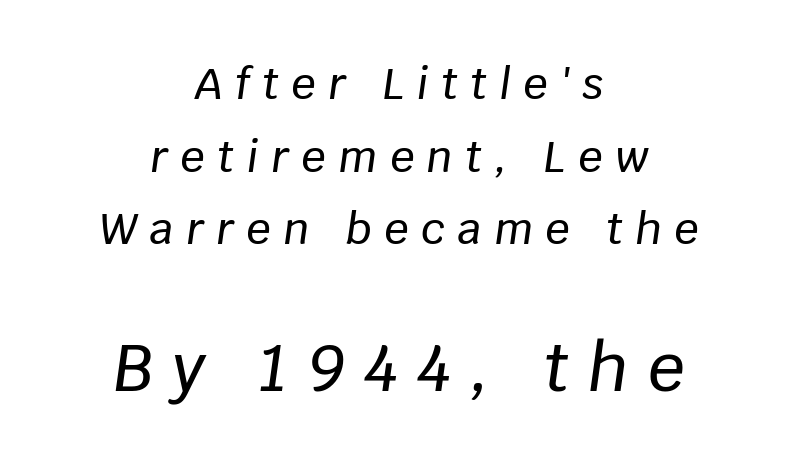
{"italic": "yes", "lean": "right", "slant_degrees": 8, "width": "normal", "stroke_contrast": "low", "x_height": "large", "monospaced": "no", "underline": "no", "align": "center", "line_spacing": "normal", "line_spacing_ratio": 1.69, "letter_spacing": "wide", "letter_spacing_em": 0.29, "larger_block": "second", "size_ratio": 1.51, "glyph_px": 65}
